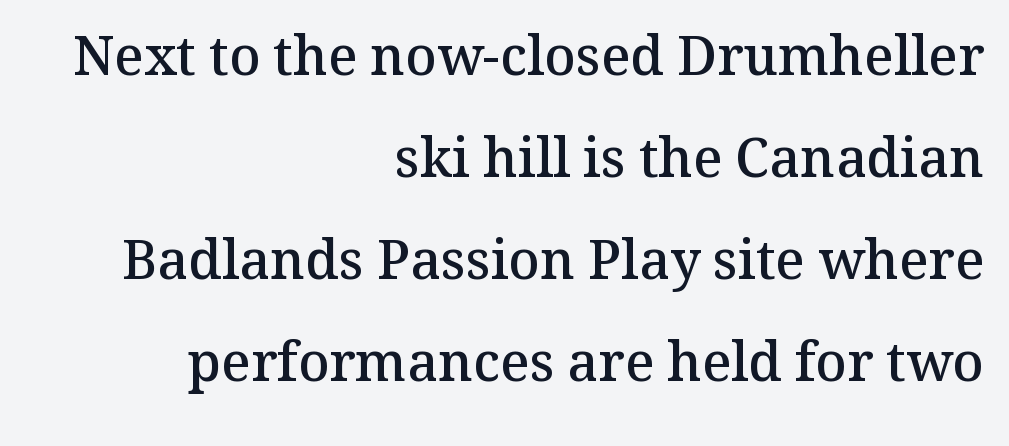
{"serif": "yes", "italic": "no", "bold": "semi", "weight": "semibold", "width": "normal", "stroke_contrast": "medium", "x_height": "medium", "monospaced": "no", "underline": "no", "align": "right", "line_spacing_ratio": 1.89, "letter_spacing": "normal", "letter_spacing_em": 0.0, "glyph_px": 54}
